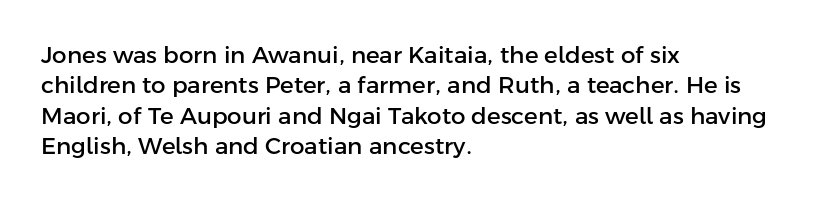
The image shows 23 px text type, upright; set left-aligned, normal line spacing (1.32x), normal letter spacing, not underlined.
